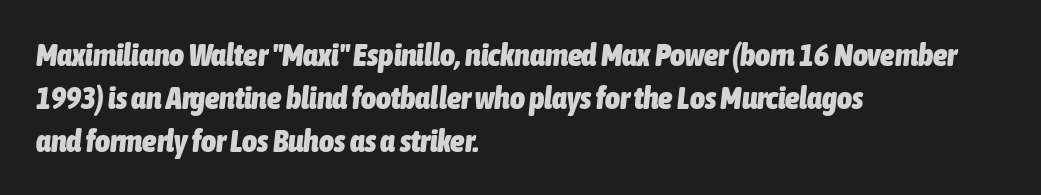
Q: Is the text bold? A: Yes.
Q: Is the text italic (slanted)? A: Yes, it leans right by about 6 degrees.
Q: Is the text underlined? A: No.
Q: How is the paragraph aligned? A: Left-aligned.
Q: Is the spacing between letters normal or unusually wide? A: Normal.
Q: Is the spacing between lines tight, normal or loose? A: Normal.
Q: Width (condensed, normal, or wide)? A: Condensed.
Q: Stroke contrast? A: Low.
Q: x-height? A: Medium.
Q: Monospaced? A: No.
